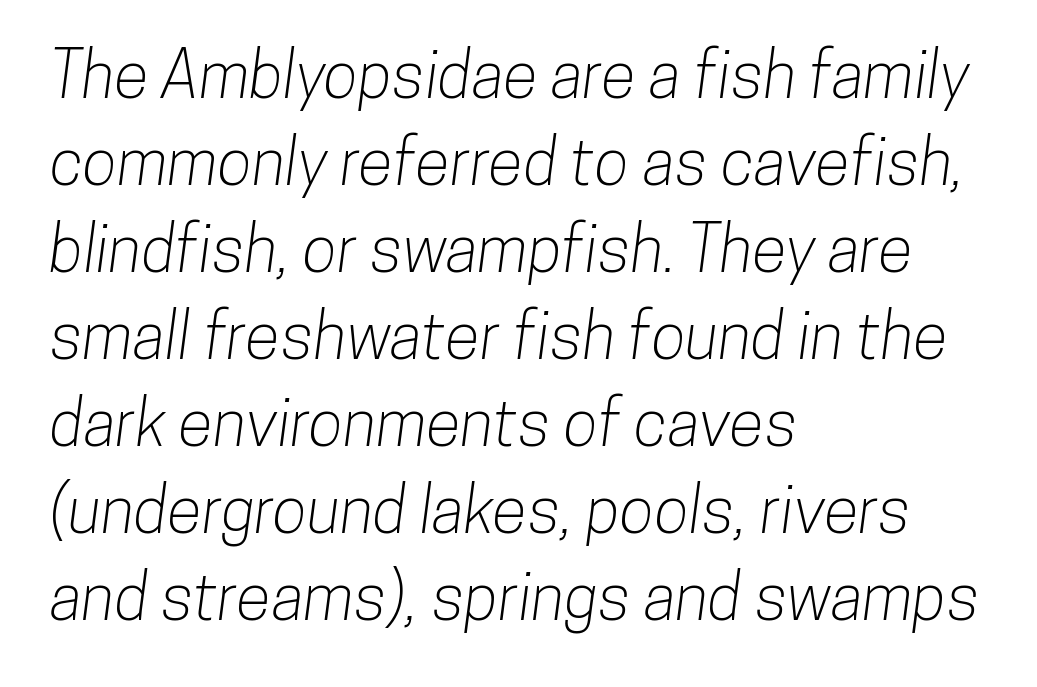
Compared with a centered layout, this one pins lines to the left instead. Proportional: the letters do not fall into vertical columns. The passage shown is typeset with a sans-serif family. In terms of letterspacing, this is plain default setting. Check the space under the baseline: it is left empty.
